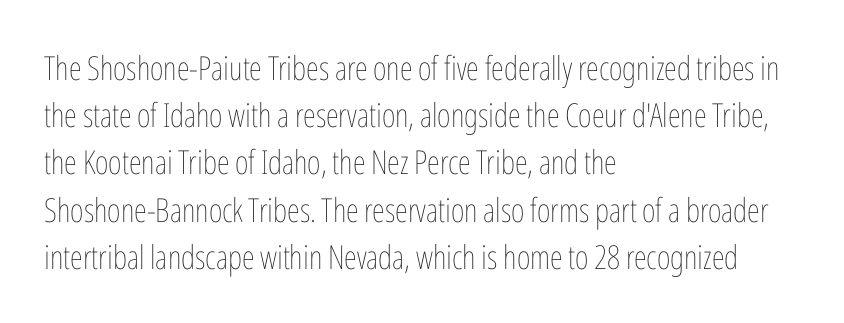
Q: Is the text bold? A: No.
Q: Is the text italic (slanted)? A: No, it is upright.
Q: Is the text underlined? A: No.
Q: How is the paragraph aligned? A: Left-aligned.
Q: Is the spacing between letters normal or unusually wide? A: Normal.
Q: Is the spacing between lines tight, normal or loose? A: Normal.
Q: Width (condensed, normal, or wide)? A: Condensed.
Q: Stroke contrast? A: Low.
Q: x-height? A: Medium.
Q: Monospaced? A: No.
